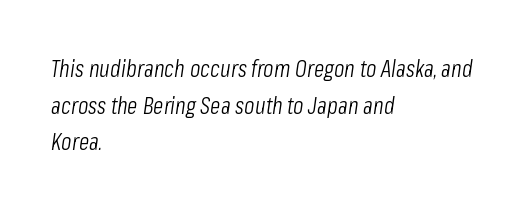
Standard letterfit; no display-style spreading of the glyphs. Summary of vertical rhythm: regular, with standard interline spacing. Glance below the letters and you will spot only blank space. Think standard paragraph weight, or any step lighter than that. Rendered with sloped, italic letterforms.
